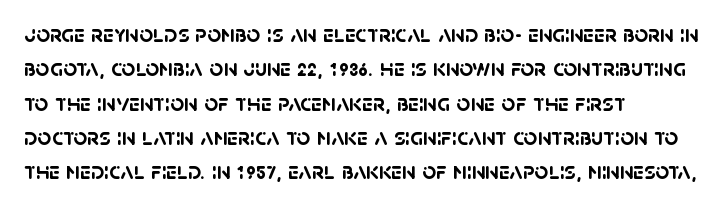
Caption: bold face, heavy strokes. Notice how descenders clear the ascenders below comfortably — that's standard leading. The specimen omits any rule beneath the text block's lines. Words appear dense and cohesive because spacing is normal. Visually the block forms a straight wall on the left and a jagged coastline on the right.
